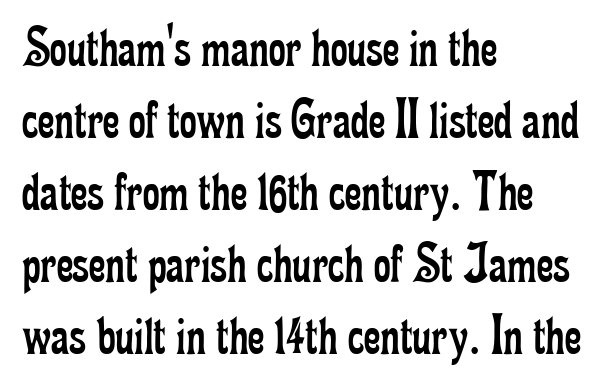
Q: Is the text bold? A: No.
Q: Is the text italic (slanted)? A: No, it is upright.
Q: Is the typeface a serif or a sans-serif typeface? A: Serif.
Q: Is the text underlined? A: No.
Q: How is the paragraph aligned? A: Left-aligned.
Q: Is the spacing between letters normal or unusually wide? A: Normal.
Q: Width (condensed, normal, or wide)? A: Condensed.
Q: Stroke contrast? A: Low.
Q: x-height? A: Small.
Q: Monospaced? A: No.
